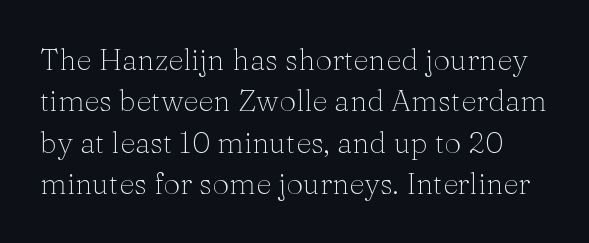
The image shows 30 px light serif type, upright; set normal line spacing (1.38x), normal letter spacing, not underlined; medium stroke contrast and a medium x-height.
